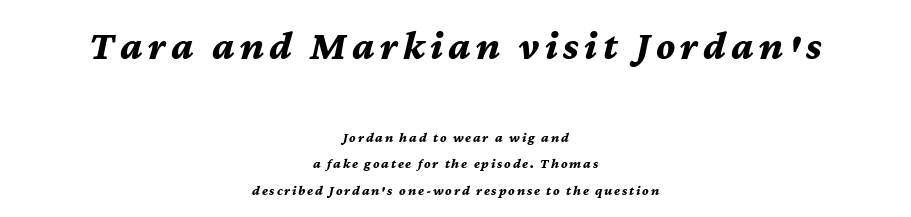
{"italic": "yes", "lean": "right", "slant_degrees": 12, "bold": "yes", "weight": "bold", "width": "normal", "stroke_contrast": "medium", "x_height": "medium", "monospaced": "no", "underline": "no", "align": "center", "line_spacing_ratio": 1.88, "larger_block": "first", "size_ratio": 2.93, "glyph_px": 41}
